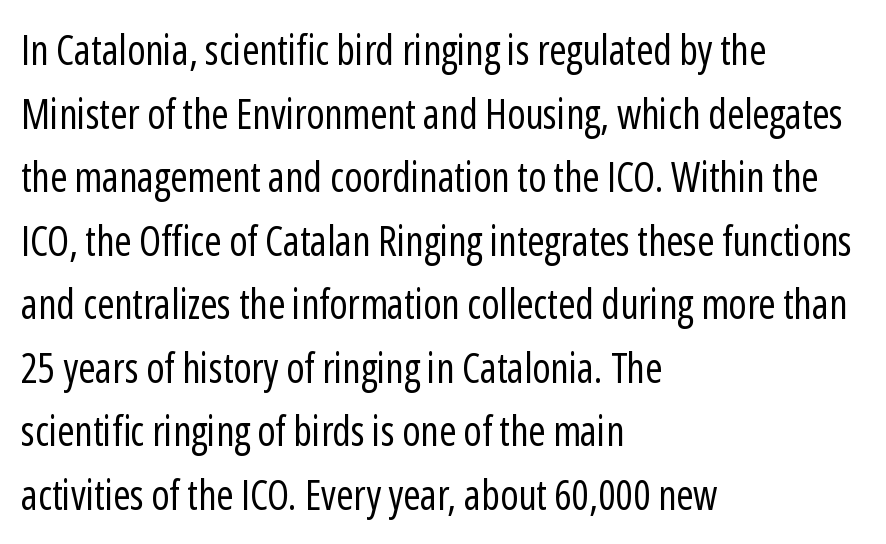
Q: Is the text bold? A: No.
Q: Is the text italic (slanted)? A: No, it is upright.
Q: Is the typeface a serif or a sans-serif typeface? A: Sans-serif.
Q: Is the text underlined? A: No.
Q: How is the paragraph aligned? A: Left-aligned.
Q: Is the spacing between letters normal or unusually wide? A: Normal.
Q: Is the spacing between lines tight, normal or loose? A: Normal.
Q: Width (condensed, normal, or wide)? A: Condensed.
Q: Stroke contrast? A: Low.
Q: x-height? A: Medium.
Q: Monospaced? A: No.
